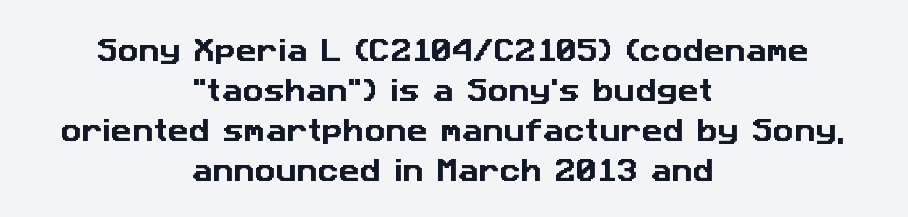
Q: Is the text underlined? A: No.
Q: How is the paragraph aligned? A: Centered.
Q: Is the spacing between letters normal or unusually wide? A: Normal.
Q: Is the spacing between lines tight, normal or loose? A: Normal.
